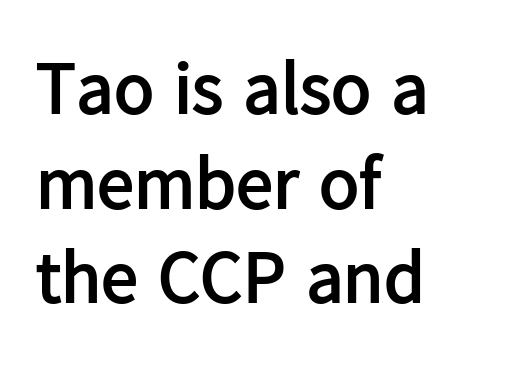
Spacing verdict: proportional, widths tailored to each character. Line spacing here is normal. Are there feet on the stems? There aren't — it's a sans. Check under the words: just untouched page. The horizontal fit of the characters is conventional and even.
